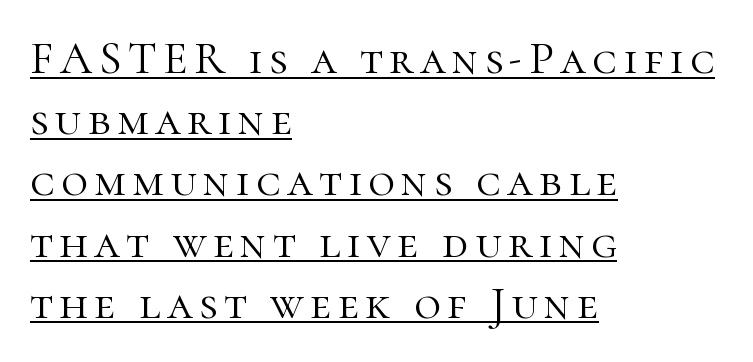
A typesetter would call this proportional, since set widths differ per character. The paragraph shown leans on its left margin. The rendering shows small feet on the letterforms — a serif design. This is roman type, the default non-slanted kind. Leading: standard.
